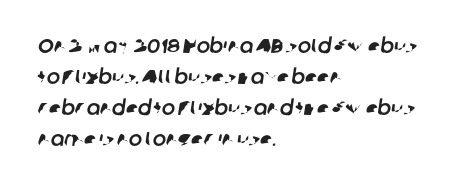
The gap between lines stays unmarked. How are the letters spaced? Ordinarily, with no added tracking. A typesetter would call this leading conventional body-copy spacing. Every row of glyphs begins at an identical x-position on the left.
